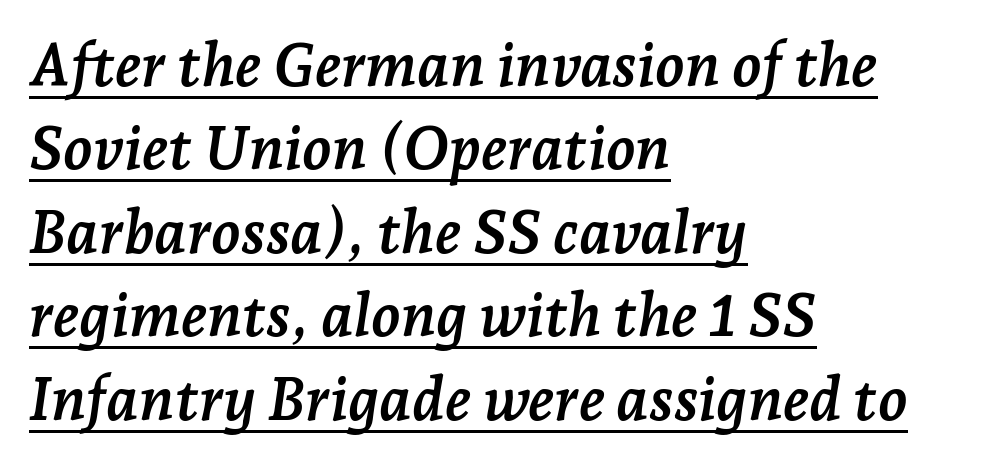
Each line of the rendering has a horizontal stroke beneath the glyphs. The face used here is proportionally spaced, like ordinary book or web type. The font family rendered here belongs to the serif group. This is heavy type, rendered in bold.
